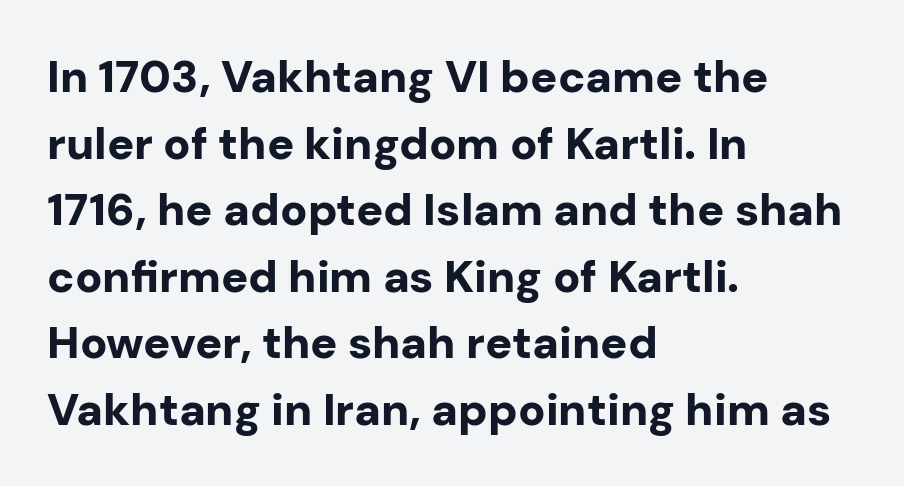
Words appear dense and cohesive because spacing is normal. I'd describe the lettering as bold — thick and assertive. Every stem runs plumb, perpendicular to the baseline. Layout note: lines flush left.
